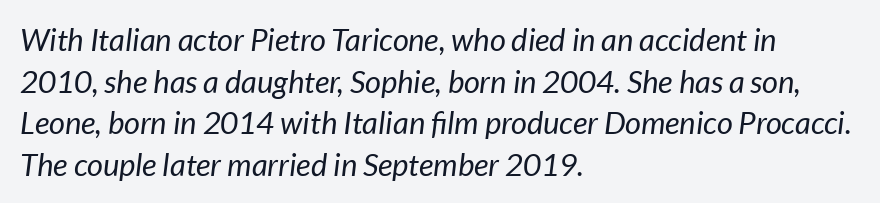
Q: Is the text bold? A: No.
Q: Is the text italic (slanted)? A: Yes, it leans right by about 7 degrees.
Q: Is the text underlined? A: No.
Q: How is the paragraph aligned? A: Left-aligned.
Q: Is the spacing between letters normal or unusually wide? A: Normal.
Q: Is the spacing between lines tight, normal or loose? A: Normal.
Q: Width (condensed, normal, or wide)? A: Normal.
Q: Stroke contrast? A: Low.
Q: x-height? A: Medium.
Q: Monospaced? A: No.
